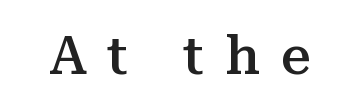
{"serif": "yes", "italic": "no", "bold": "semi", "weight": "semibold", "width": "normal", "stroke_contrast": "medium", "x_height": "medium", "monospaced": "no", "underline": "no", "letter_spacing": "wide", "letter_spacing_em": 0.4, "glyph_px": 53}
